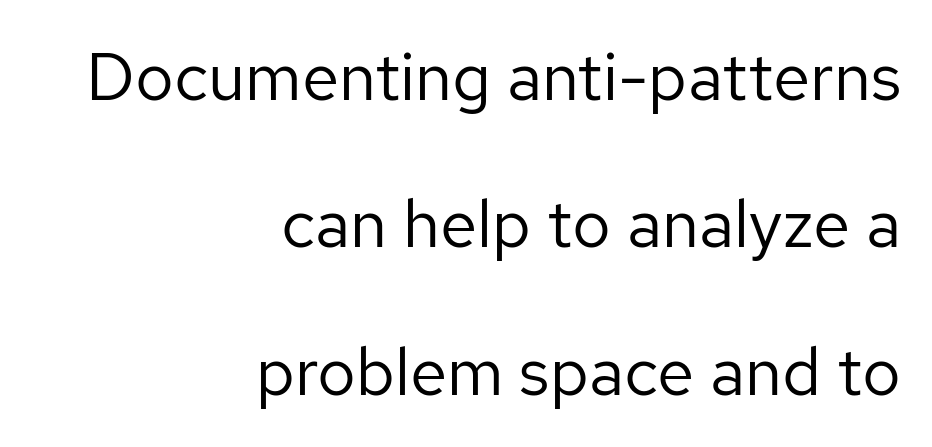
The image shows 67 px regular-weight sans-serif type, upright; set right-aligned, loose line spacing (2.2x), normal letter spacing, not underlined; low stroke contrast and a medium x-height.
